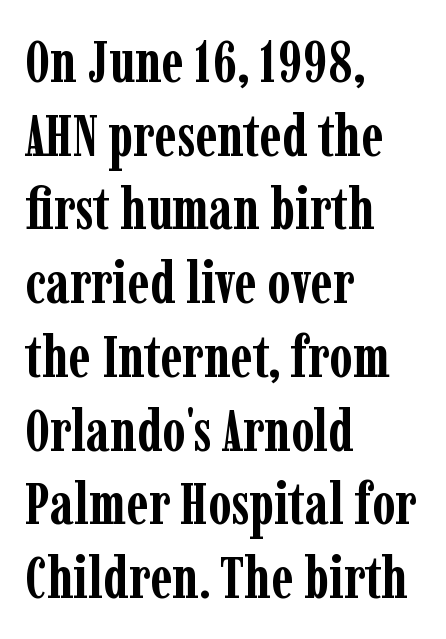
Observe the serifs anchoring each vertical stroke in this sample. Ascenders rise straight up at ninety degrees. Does the copy run flush right? No — it runs flush left. Here the designer chose a conventional face with non-uniform glyph widths. Caption: bold face, heavy strokes. Evenly set lines give the paragraph a standard silhouette.
